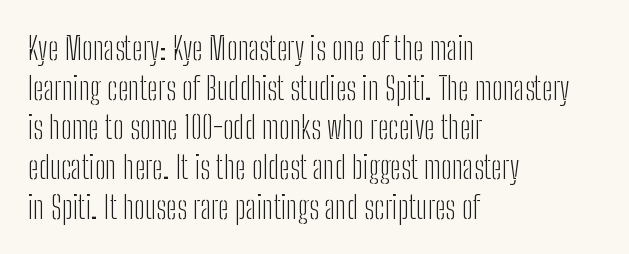
{"serif": "no", "italic": "no", "bold": "no", "weight": "light", "width": "condensed", "stroke_contrast": "low", "x_height": "medium", "monospaced": "no", "underline": "no", "align": "left", "line_spacing_ratio": 1.24, "letter_spacing": "normal", "letter_spacing_em": 0.0, "glyph_px": 32}
